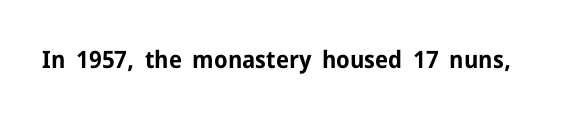
The image shows 24 px bold type, upright; set normal letter spacing, not underlined.
